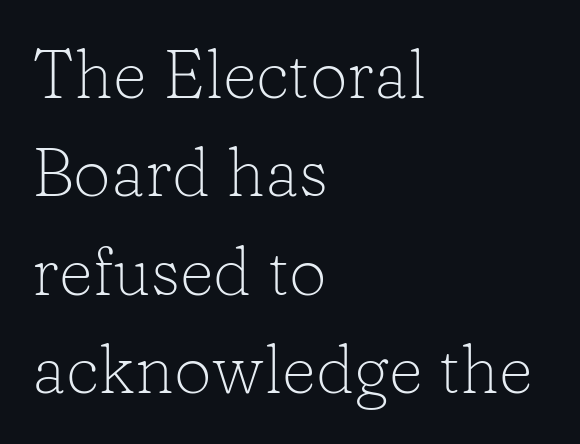
Q: Is the text bold? A: No.
Q: Is the text italic (slanted)? A: No, it is upright.
Q: Is the typeface a serif or a sans-serif typeface? A: Serif.
Q: Is the text underlined? A: No.
Q: How is the paragraph aligned? A: Left-aligned.
Q: Is the spacing between letters normal or unusually wide? A: Normal.
Q: Is the spacing between lines tight, normal or loose? A: Normal.
Q: Width (condensed, normal, or wide)? A: Normal.
Q: Stroke contrast? A: Low.
Q: x-height? A: Medium.
Q: Monospaced? A: No.
